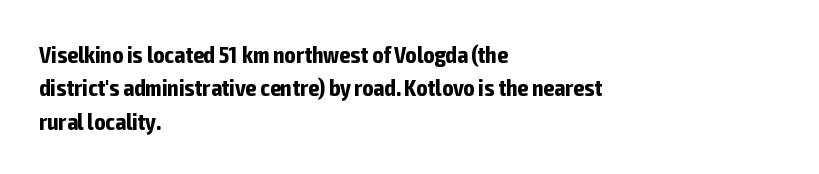
{"italic": "no", "bold": "yes", "underline": "no", "align": "left", "line_spacing": "normal", "line_spacing_ratio": 1.45, "letter_spacing": "normal", "letter_spacing_em": 0.0, "glyph_px": 23}
